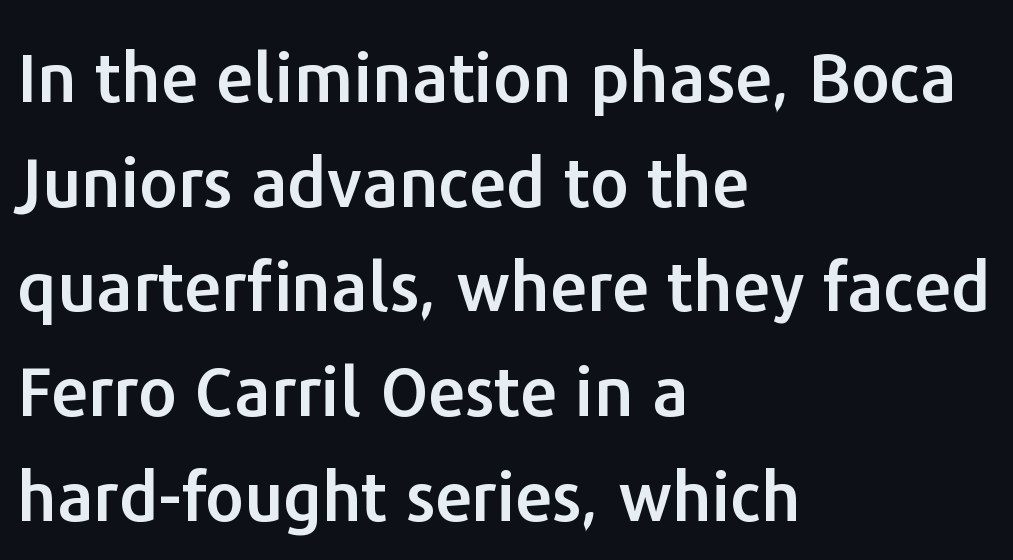
The image shows 68 px sans-serif type, upright; set left-aligned, normal line spacing (1.54x), normal letter spacing, not underlined; low stroke contrast and a medium x-height.
